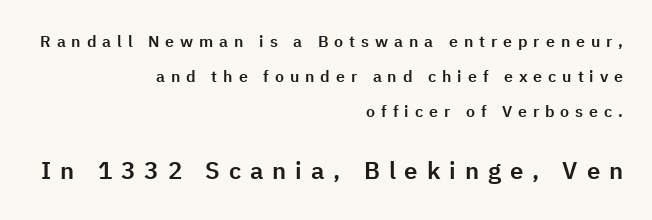
Q: Is the text italic (slanted)? A: No, it is upright.
Q: Is the text underlined? A: No.
Q: How is the paragraph aligned? A: Right-aligned.
Q: Is the spacing between letters normal or unusually wide? A: Unusually wide.
Q: Is the spacing between lines tight, normal or loose? A: Loose.
Q: Which block of text is set in a larger size, the first (top) or the second (bottom)? A: The second (bottom) one.
